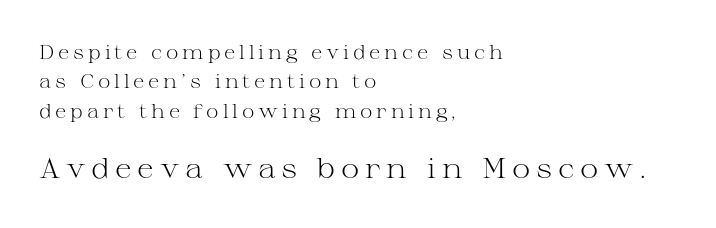
Check the space under the baseline: it is left empty. The weight tops out at a normal text grade. What stands out about the letter spacing? Its width — letters are far apart. A typesetter would call this proportional, since set widths differ per character.
